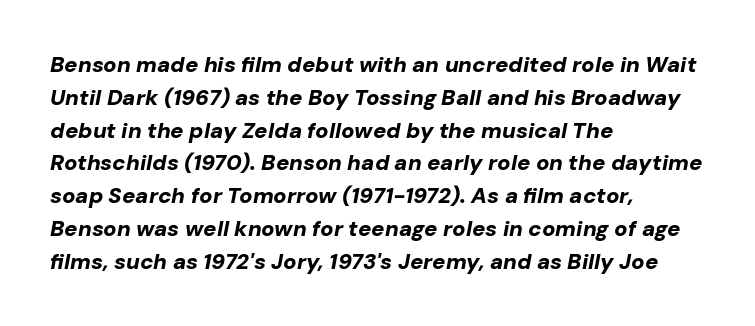
Q: Is the text bold? A: Yes.
Q: Is the text italic (slanted)? A: Yes, it leans right by about 10 degrees.
Q: Is the text underlined? A: No.
Q: How is the paragraph aligned? A: Left-aligned.
Q: Is the spacing between letters normal or unusually wide? A: Normal.
Q: Is the spacing between lines tight, normal or loose? A: Normal.
